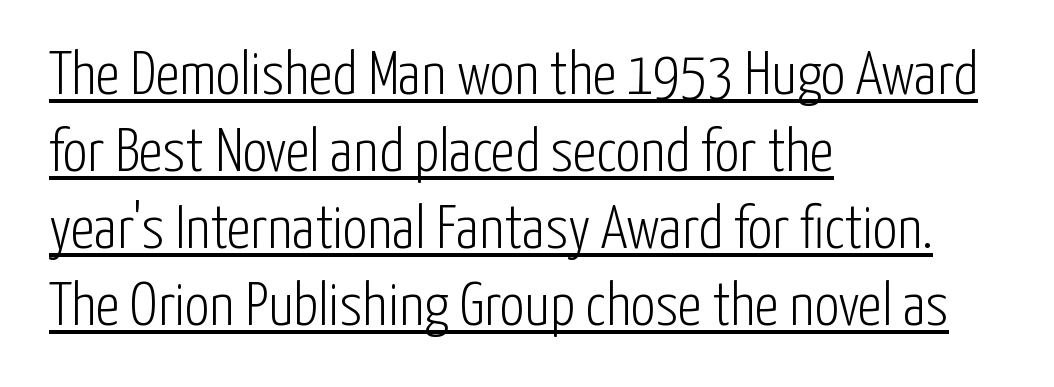
Regular leading. Typographically, this falls in the sans-serif category. Letter spacing: default. Characters remain perfectly vertical along every line. Underline: present.
